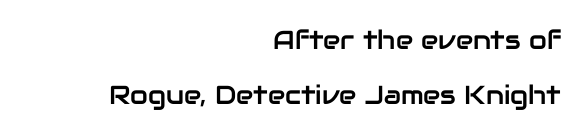
Q: Is the text italic (slanted)? A: No, it is upright.
Q: Is the text underlined? A: No.
Q: How is the paragraph aligned? A: Right-aligned.
Q: Is the spacing between letters normal or unusually wide? A: Normal.
Q: Is the spacing between lines tight, normal or loose? A: Loose.
